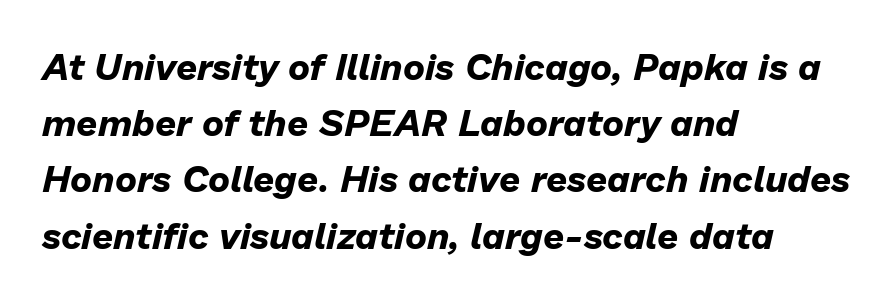
{"italic": "yes", "lean": "right", "slant_degrees": 13, "bold": "yes", "weight": "bold", "width": "normal", "stroke_contrast": "low", "x_height": "medium", "monospaced": "no", "underline": "no", "align": "left", "line_spacing": "normal", "line_spacing_ratio": 1.52, "letter_spacing": "normal", "letter_spacing_em": 0.0, "glyph_px": 37}
